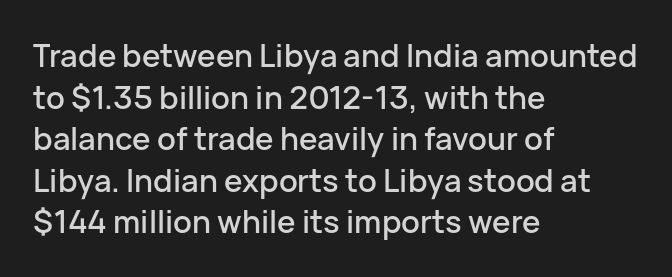
The lines are quadded left. In terms of posture, this sample is upright. No feet cap the strokes, marking this as sans-serif type. Each new line begins a customary step beneath the previous one.
